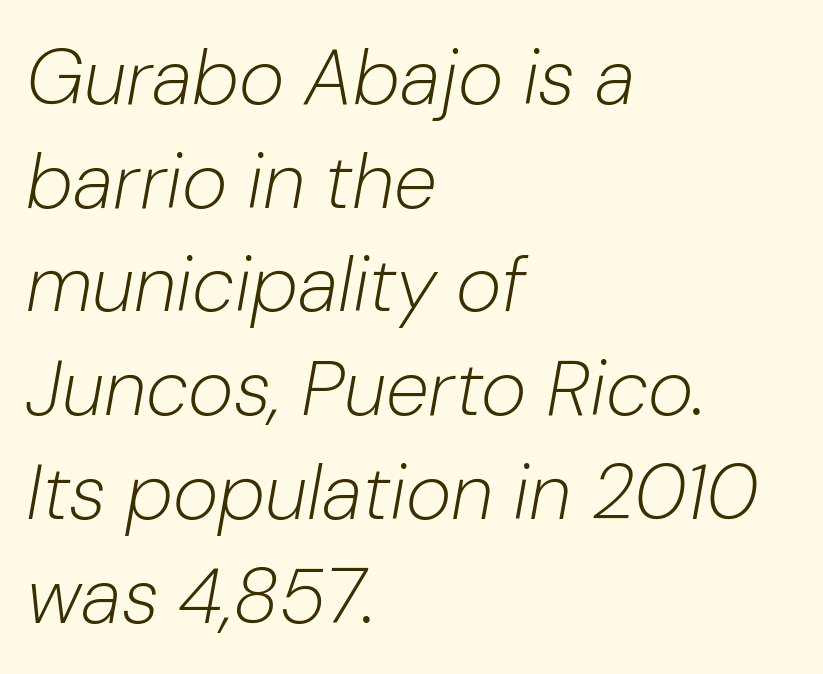
{"italic": "yes", "lean": "right", "slant_degrees": 10, "bold": "no", "weight": "light", "width": "normal", "stroke_contrast": "low", "x_height": "medium", "monospaced": "no", "underline": "no", "align": "left", "line_spacing": "normal", "line_spacing_ratio": 1.33, "letter_spacing": "normal", "letter_spacing_em": 0.0, "glyph_px": 78}
